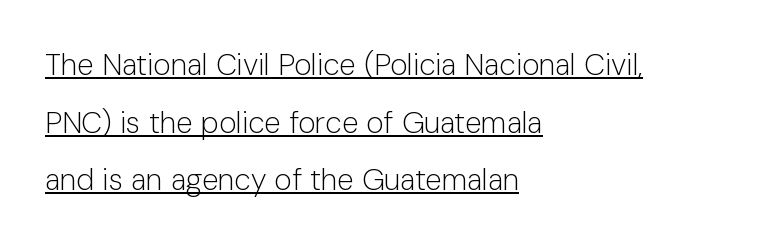
The image shows 30 px light sans-serif type, upright; set left-aligned, loose line spacing (1.92x), normal letter spacing, underlined; low stroke contrast and a medium x-height.
